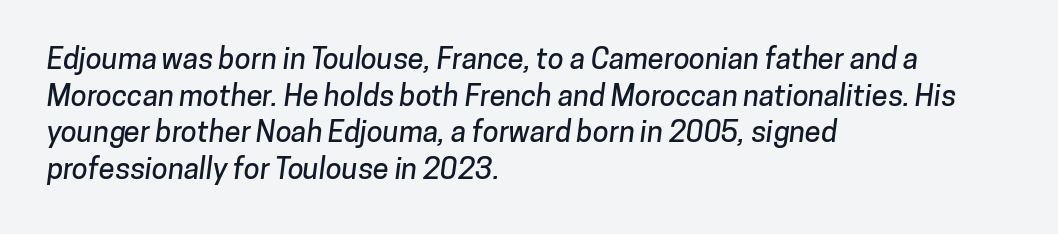
{"serif": "no", "width": "normal", "stroke_contrast": "low", "x_height": "medium", "monospaced": "no", "underline": "no", "align": "left", "line_spacing": "normal", "line_spacing_ratio": 1.26, "letter_spacing": "normal", "letter_spacing_em": 0.0, "glyph_px": 29}
